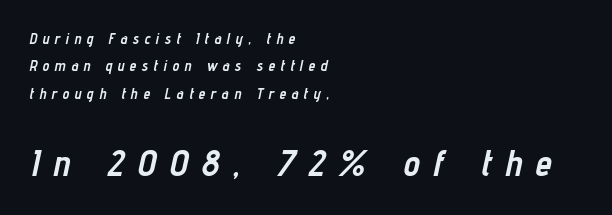
{"italic": "yes", "lean": "right", "slant_degrees": 12, "bold": "yes", "weight": "semibold", "width": "condensed", "stroke_contrast": "low", "x_height": "medium", "monospaced": "no", "underline": "no", "align": "left", "line_spacing_ratio": 1.82, "letter_spacing": "wide", "letter_spacing_em": 0.37, "larger_block": "second", "size_ratio": 2.47, "glyph_px": 37}
